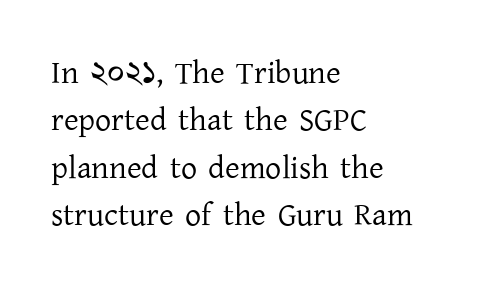
Q: Is the text bold? A: No.
Q: Is the text italic (slanted)? A: No, it is upright.
Q: Is the typeface a serif or a sans-serif typeface? A: Serif.
Q: Is the text underlined? A: No.
Q: How is the paragraph aligned? A: Left-aligned.
Q: Is the spacing between letters normal or unusually wide? A: Normal.
Q: Is the spacing between lines tight, normal or loose? A: Normal.
Q: Width (condensed, normal, or wide)? A: Normal.
Q: Stroke contrast? A: Low.
Q: x-height? A: Medium.
Q: Monospaced? A: No.
